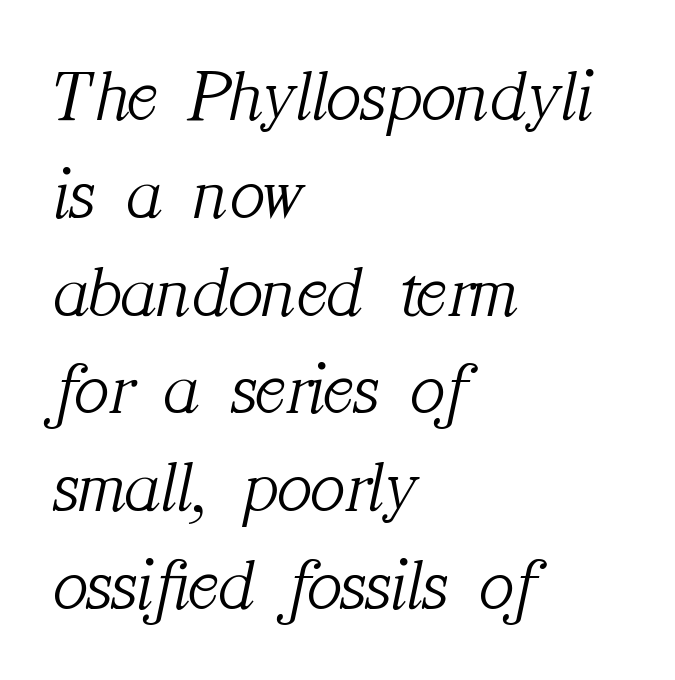
These lines keep a tight, regular rhythm from letter to letter. No letter is thick-stroked: the sample isn't bold. Compared with ordinary roman type, these characters are visibly tilted. Rows of type keep a routine distance in the vertical direction. What kind of face is this? One with serifs. The setting favours the left margin, as ordinary paragraphs usually do.
